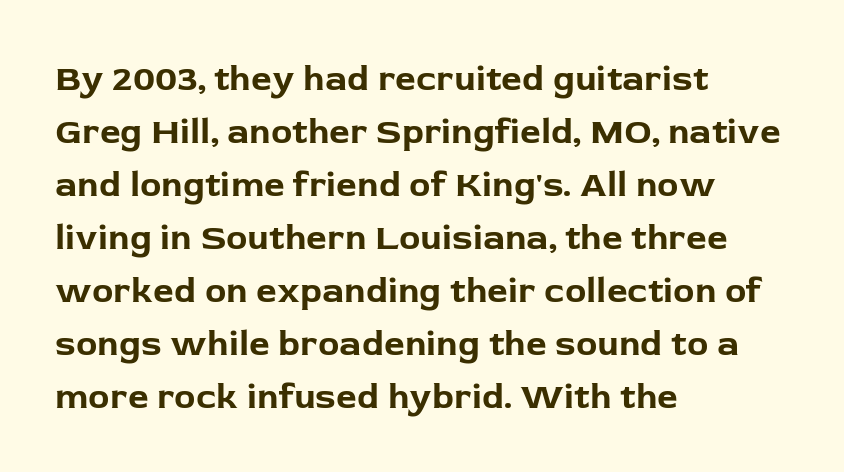
The ragged edge is on the right, which tells us the setting is flush left. Classification — sans serif. These lines are rendered in a variable-pitch font. The space beneath each line is pristine and unruled.
